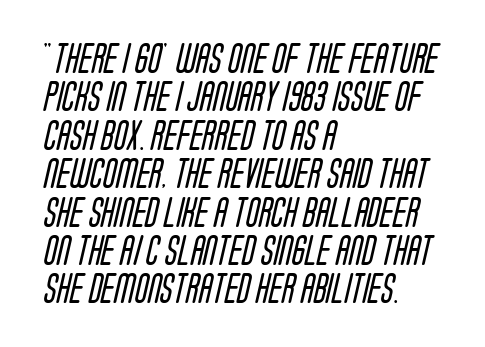
Are there feet on the stems? There aren't — it's a sans. Each new line begins a customary step beneath the previous one. The paragraph shown leans on its left margin. Underline: absent. Is this a fixed-width face? No — the glyphs have proportional, varying widths. Think standard paragraph weight, or any step lighter than that.
